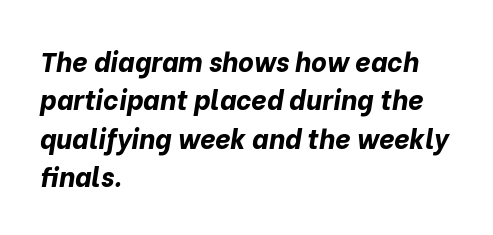
The image shows 27 px bold type, italic (leaning right); set left-aligned, normal line spacing (1.42x), normal letter spacing, not underlined.
